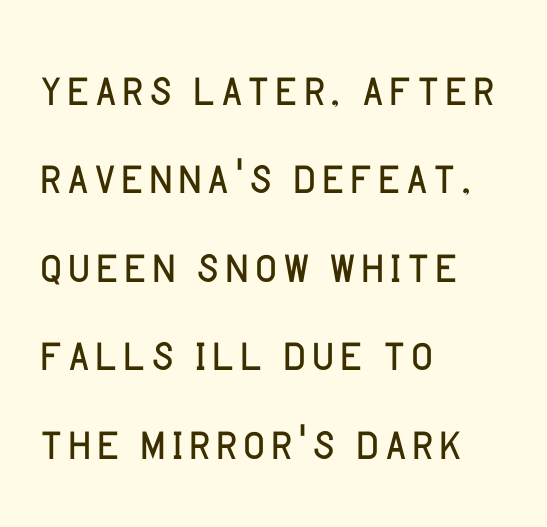
{"serif": "no", "italic": "no", "bold": "no", "weight": "light", "width": "normal", "stroke_contrast": "low", "x_height": "large", "monospaced": "no", "underline": "no", "align": "left", "line_spacing": "normal", "line_spacing_ratio": 1.45, "letter_spacing": "normal", "letter_spacing_em": 0.0, "glyph_px": 61}
